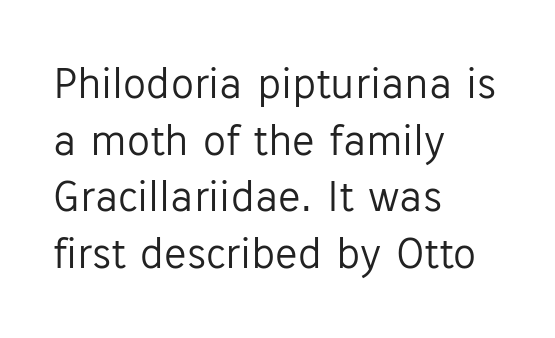
The image shows 46 px light sans-serif type, upright; set left-aligned, line spacing 1.23x, normal letter spacing, not underlined; low stroke contrast and a medium x-height.
